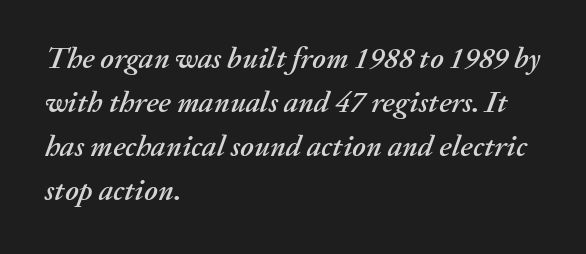
The compositor pushed each line to the left boundary. The designer left line spacing at the default. Glance below the letters and you will spot only blank space. Nobody touched the tracking dial on this one. These lines are rendered in a variable-pitch font.
